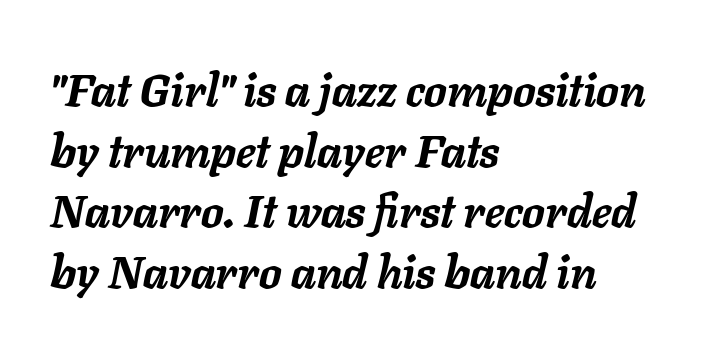
{"italic": "yes", "lean": "right", "slant_degrees": 11, "bold": "yes", "weight": "semibold", "width": "normal", "stroke_contrast": "low", "x_height": "medium", "monospaced": "no", "underline": "no", "align": "left", "line_spacing": "normal", "line_spacing_ratio": 1.35, "letter_spacing": "normal", "letter_spacing_em": 0.0, "glyph_px": 45}
